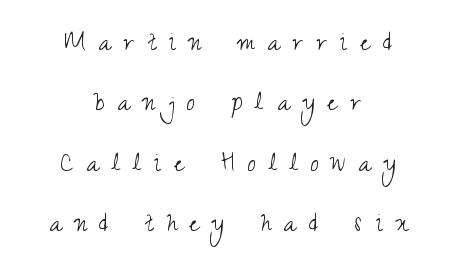
{"serif": "no", "italic": "no", "bold": "no", "weight": "light", "width": "condensed", "stroke_contrast": "medium", "x_height": "small", "monospaced": "no", "underline": "no", "align": "center", "line_spacing": "loose", "line_spacing_ratio": 2.08, "letter_spacing": "wide", "letter_spacing_em": 0.45, "glyph_px": 29}
